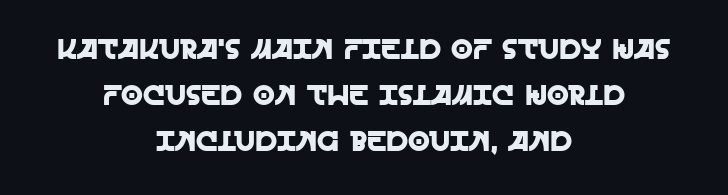
The image shows 28 px sans-serif type, upright; set centered, normal line spacing (1.65x), normal letter spacing, not underlined; a large x-height.
